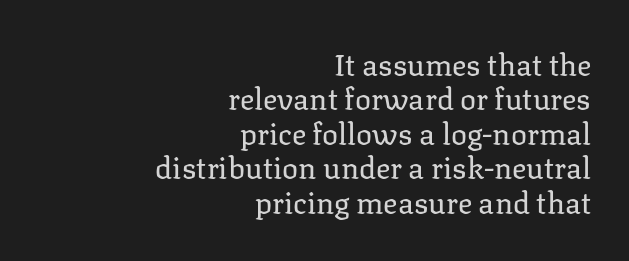
A student would call this right alignment; a typographer would say flush right, rag left. The passage shown is typed in a proportional face where columns would drift. Serif or sans? Serif — the stroke terminals have little feet. Beneath every word, the page is bare. Honestly, the rows look squashed on top of each other. Here the glyphs are tracked normally, forming tight word shapes.
